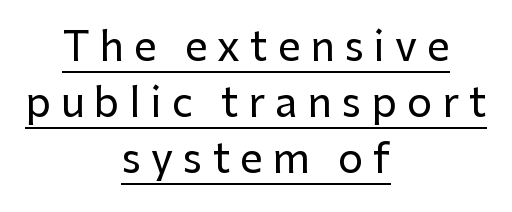
{"serif": "no", "italic": "no", "width": "normal", "stroke_contrast": "low", "x_height": "medium", "monospaced": "no", "underline": "yes", "align": "center", "line_spacing": "normal", "line_spacing_ratio": 1.4, "letter_spacing": "wide", "letter_spacing_em": 0.25, "glyph_px": 40}
